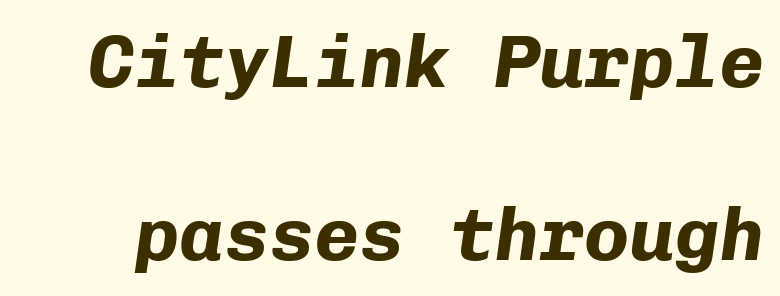
Q: Is the text bold? A: Yes.
Q: Is the text italic (slanted)? A: Yes, it leans right by about 8 degrees.
Q: Is the text underlined? A: No.
Q: Is the spacing between letters normal or unusually wide? A: Normal.
Q: Is the spacing between lines tight, normal or loose? A: Loose.
Q: Width (condensed, normal, or wide)? A: Normal.
Q: Stroke contrast? A: Low.
Q: x-height? A: Medium.
Q: Monospaced? A: Yes.
